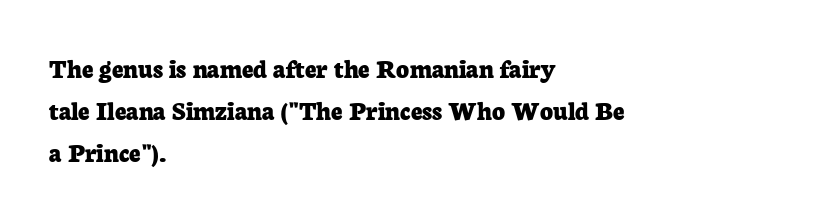
Q: Is the text bold? A: Yes.
Q: Is the text italic (slanted)? A: No, it is upright.
Q: Is the typeface a serif or a sans-serif typeface? A: Serif.
Q: Is the text underlined? A: No.
Q: How is the paragraph aligned? A: Left-aligned.
Q: Is the spacing between letters normal or unusually wide? A: Normal.
Q: Is the spacing between lines tight, normal or loose? A: Normal.
Q: Width (condensed, normal, or wide)? A: Normal.
Q: Stroke contrast? A: Low.
Q: x-height? A: Medium.
Q: Monospaced? A: No.
